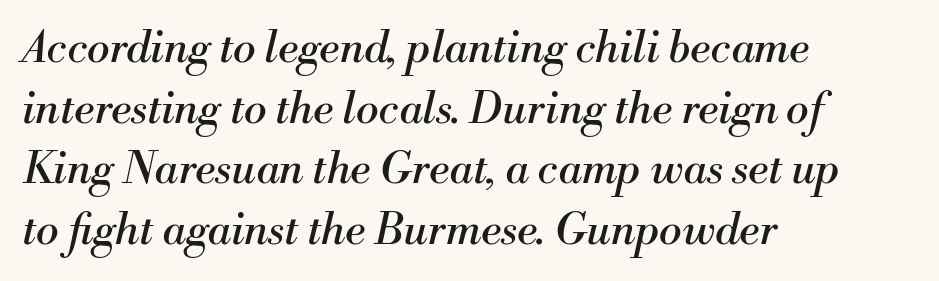
Q: Is the text bold? A: No.
Q: Is the text italic (slanted)? A: Yes, it leans right by about 13 degrees.
Q: Is the typeface a serif or a sans-serif typeface? A: Serif.
Q: Is the text underlined? A: No.
Q: How is the paragraph aligned? A: Left-aligned.
Q: Is the spacing between letters normal or unusually wide? A: Normal.
Q: Is the spacing between lines tight, normal or loose? A: Normal.
Q: Width (condensed, normal, or wide)? A: Normal.
Q: Stroke contrast? A: Medium.
Q: x-height? A: Small.
Q: Monospaced? A: No.
